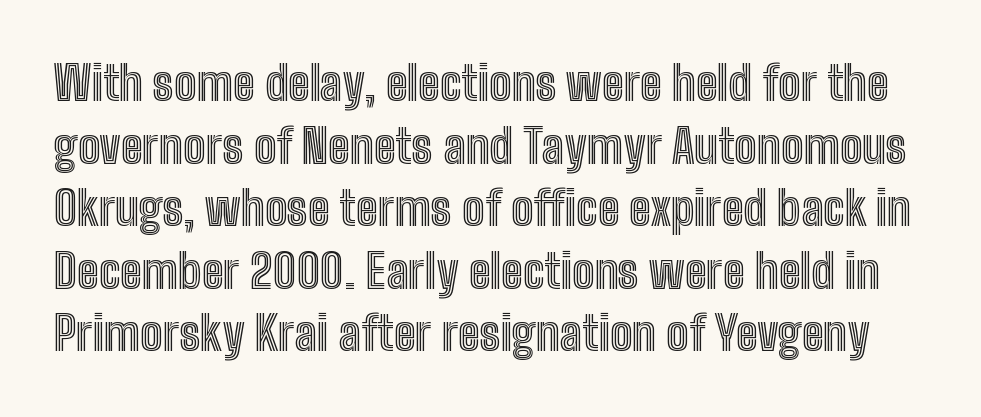
Here the designer chose a conventional face with non-uniform glyph widths. The letters stand straight up with perfectly vertical stems. The baseline area is clear. Normally led — the rows are evenly, conventionally spaced. Tracking value appears to be zero — textbook default spacing.
